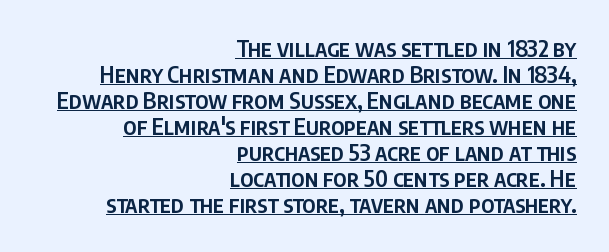
The image shows 23 px text type, upright; set right-aligned, tight line spacing (1.13x), normal letter spacing, underlined.
